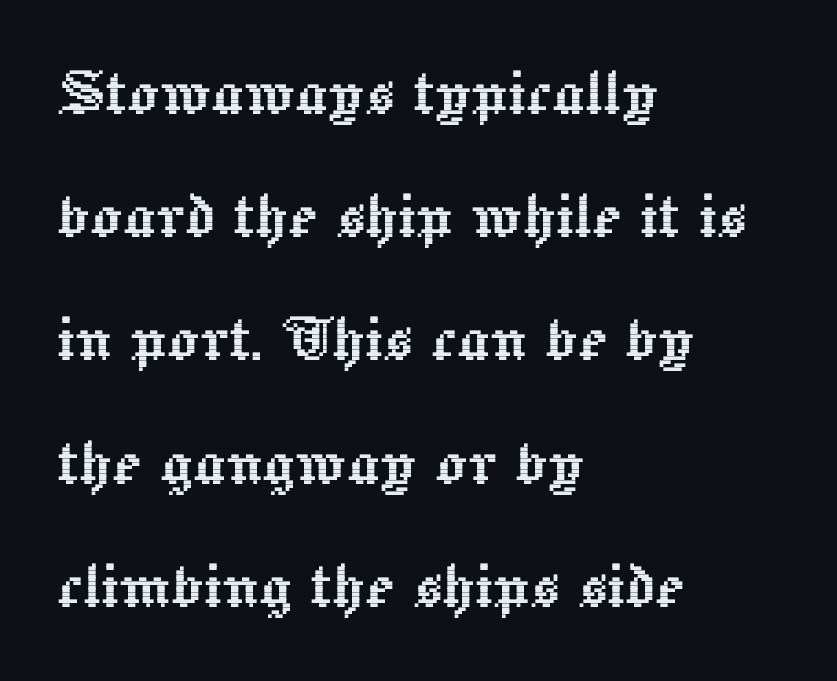
Character widths vary here, with narrow letters taking less room than wide ones. A clean baseline with only descenders dipping below it. Is the block centered? No — it sits flush against the left margin. In terms of posture, this sample is upright. A normal amount of white space separates one row of letters from the next. You could call the tracking neutral — neither tight nor loose.
